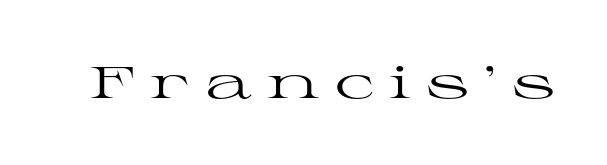
Designer's note — italics off, roman on. A clean baseline with only descenders dipping below it. Unbolded letterforms with no extra heft. The tracking reads as deliberately expanded to a designer's eye.
